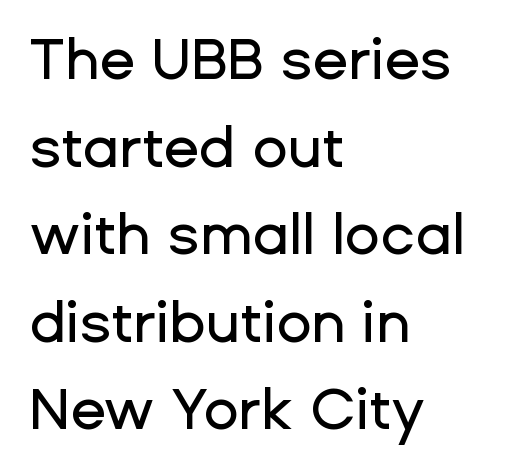
Q: Is the text italic (slanted)? A: No, it is upright.
Q: Is the typeface a serif or a sans-serif typeface? A: Sans-serif.
Q: Is the text underlined? A: No.
Q: How is the paragraph aligned? A: Left-aligned.
Q: Is the spacing between letters normal or unusually wide? A: Normal.
Q: Is the spacing between lines tight, normal or loose? A: Normal.
Q: Width (condensed, normal, or wide)? A: Normal.
Q: Stroke contrast? A: Low.
Q: x-height? A: Medium.
Q: Monospaced? A: No.
